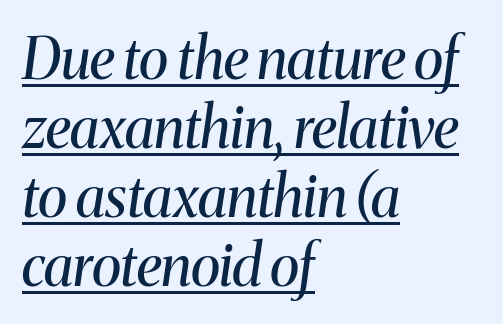
Q: Is the text bold? A: No.
Q: Is the text italic (slanted)? A: Yes, it leans right by about 8 degrees.
Q: Is the typeface a serif or a sans-serif typeface? A: Serif.
Q: Is the text underlined? A: Yes.
Q: How is the paragraph aligned? A: Left-aligned.
Q: Is the spacing between letters normal or unusually wide? A: Normal.
Q: Width (condensed, normal, or wide)? A: Normal.
Q: Stroke contrast? A: Medium.
Q: x-height? A: Medium.
Q: Monospaced? A: No.
